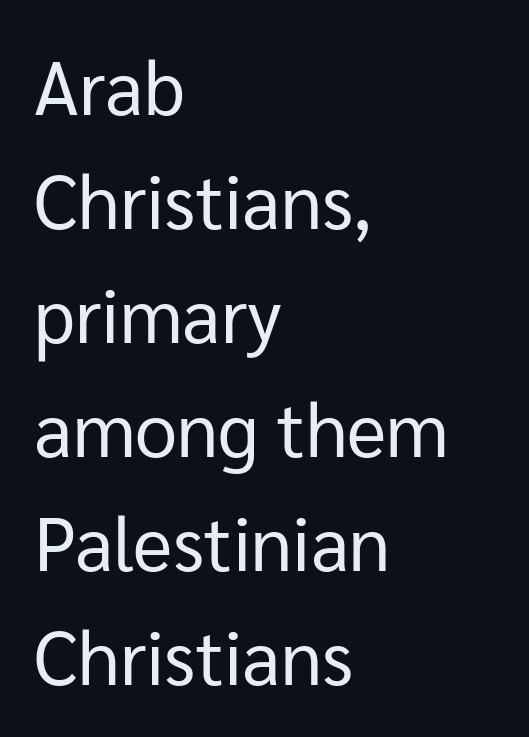
Q: Is the text bold? A: No.
Q: Is the text italic (slanted)? A: No, it is upright.
Q: Is the typeface a serif or a sans-serif typeface? A: Sans-serif.
Q: Is the text underlined? A: No.
Q: How is the paragraph aligned? A: Left-aligned.
Q: Is the spacing between letters normal or unusually wide? A: Normal.
Q: Is the spacing between lines tight, normal or loose? A: Normal.
Q: Width (condensed, normal, or wide)? A: Normal.
Q: Stroke contrast? A: Low.
Q: x-height? A: Medium.
Q: Monospaced? A: No.
